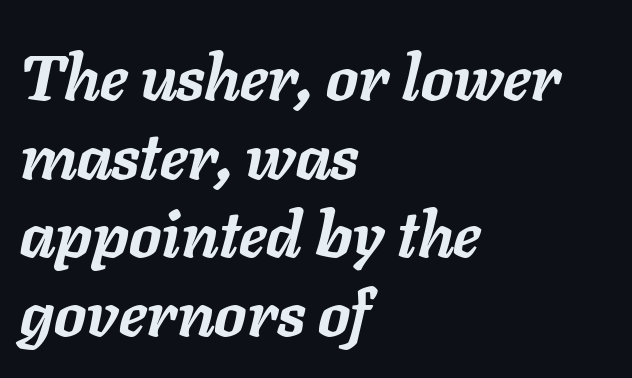
Q: Is the text bold? A: Yes.
Q: Is the text italic (slanted)? A: Yes, it leans right by about 11 degrees.
Q: Is the text underlined? A: No.
Q: How is the paragraph aligned? A: Left-aligned.
Q: Is the spacing between letters normal or unusually wide? A: Normal.
Q: Width (condensed, normal, or wide)? A: Normal.
Q: Stroke contrast? A: Low.
Q: x-height? A: Medium.
Q: Monospaced? A: No.
